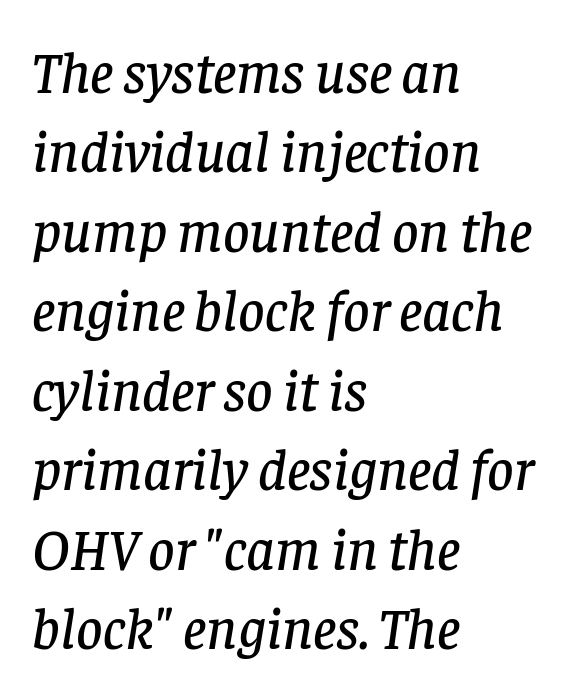
{"serif": "yes", "italic": "yes", "lean": "right", "slant_degrees": 8, "width": "normal", "stroke_contrast": "low", "x_height": "large", "monospaced": "no", "underline": "no", "align": "left", "line_spacing": "normal", "line_spacing_ratio": 1.37, "letter_spacing": "normal", "letter_spacing_em": 0.0, "glyph_px": 58}
